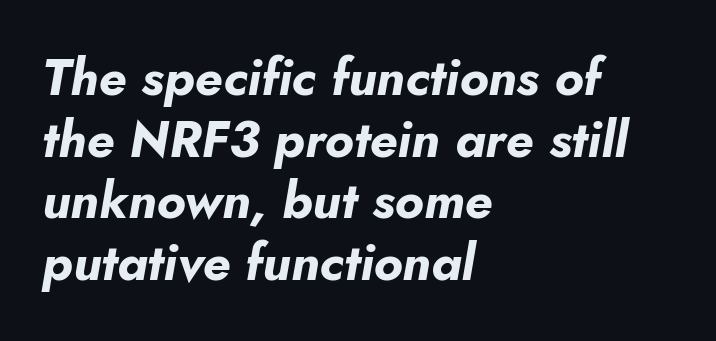
Q: Is the text bold? A: Yes.
Q: Is the text italic (slanted)? A: Yes, it leans right by about 10 degrees.
Q: Is the text underlined? A: No.
Q: How is the paragraph aligned? A: Left-aligned.
Q: Is the spacing between letters normal or unusually wide? A: Normal.
Q: Width (condensed, normal, or wide)? A: Normal.
Q: Stroke contrast? A: Low.
Q: x-height? A: Small.
Q: Monospaced? A: No.
